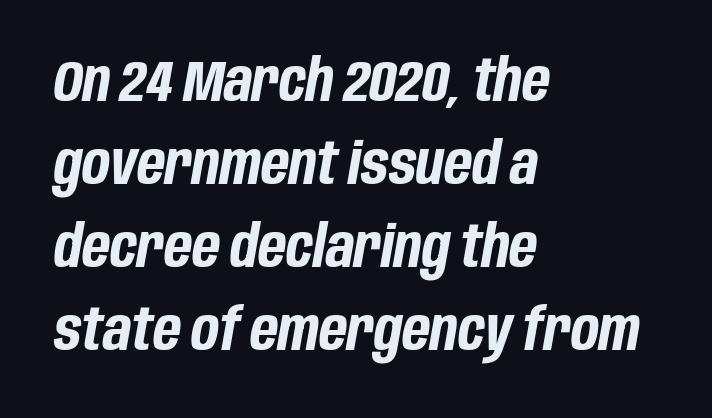
Each letter keeps its own natural width here, so spacing adapts to shape. Thick stems and heavy bowls — unmistakably bold. The zone under the glyphs is completely vacant. The passage shown leans; its letterforms are oblique.
